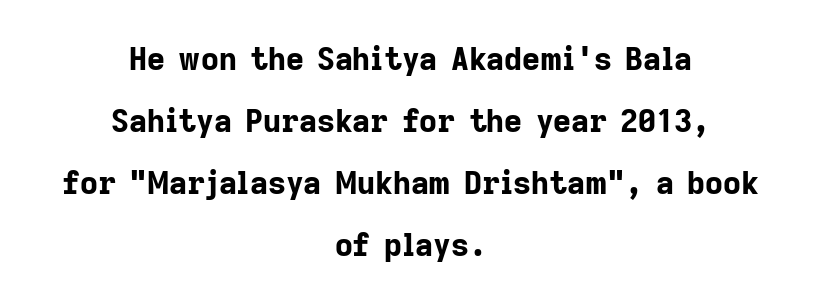
The typeface chosen for these lines omits serifs. In terms of leading, this rendering errs on the spacious side. The face used here is rendered with its standard letterfit. The passage is arranged like a title page — every line centered. The letters are bold, with thick, heavy strokes. The baseline area is clear.
